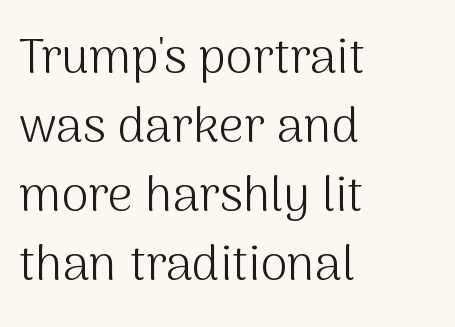
{"serif": "no", "italic": "no", "bold": "no", "weight": "light", "width": "normal", "stroke_contrast": "medium", "x_height": "medium", "monospaced": "no", "underline": "no", "align": "left", "line_spacing": "normal", "line_spacing_ratio": 1.41, "letter_spacing": "normal", "letter_spacing_em": 0.0, "glyph_px": 49}
